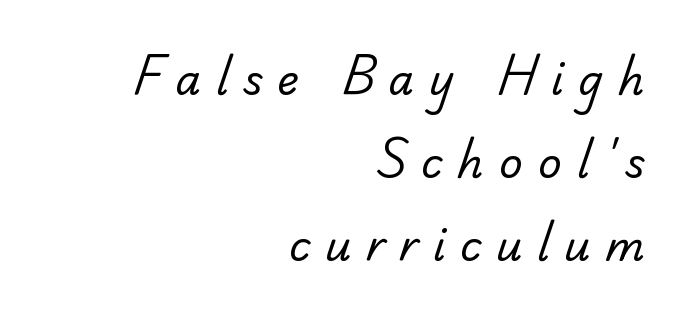
{"serif": "yes", "bold": "no", "weight": "regular", "width": "normal", "stroke_contrast": "low", "x_height": "small", "monospaced": "no", "underline": "no", "align": "right", "line_spacing": "loose", "line_spacing_ratio": 2.02, "letter_spacing": "wide", "letter_spacing_em": 0.36, "glyph_px": 41}
